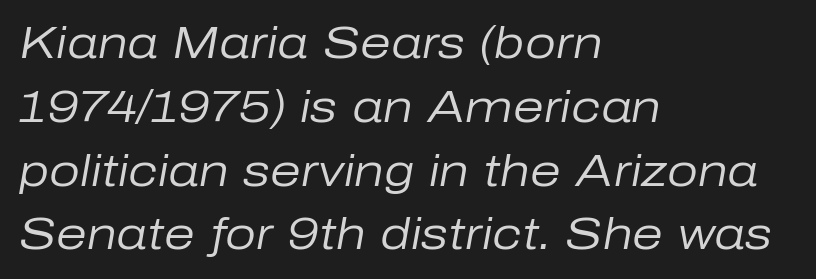
What stands out about the letter spacing? Nothing — it is the standard amount. In terms of posture, this sample is oblique. No heavy texture on the line: the type isn't bold. Notice how the passage keeps a crisp vertical edge on the left only. No word sits above an underline.
